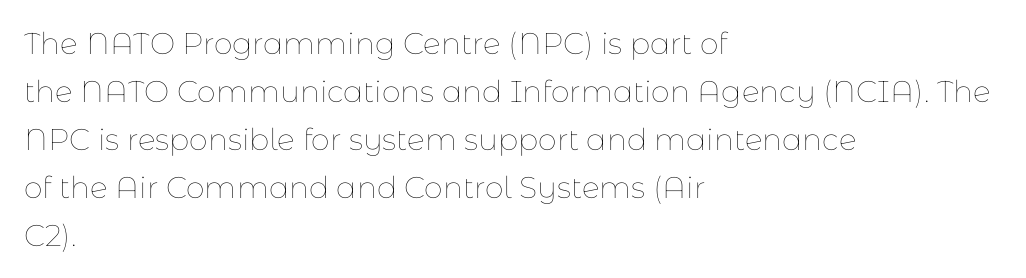
The image shows 30 px thin type, upright; set left-aligned, normal line spacing (1.6x), normal letter spacing, not underlined; low stroke contrast and a medium x-height.
